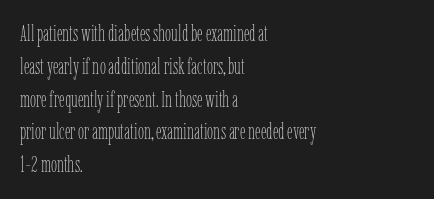
Q: Is the text bold? A: No.
Q: Is the text italic (slanted)? A: No, it is upright.
Q: Is the text underlined? A: No.
Q: How is the paragraph aligned? A: Left-aligned.
Q: Is the spacing between letters normal or unusually wide? A: Normal.
Q: Is the spacing between lines tight, normal or loose? A: Normal.
